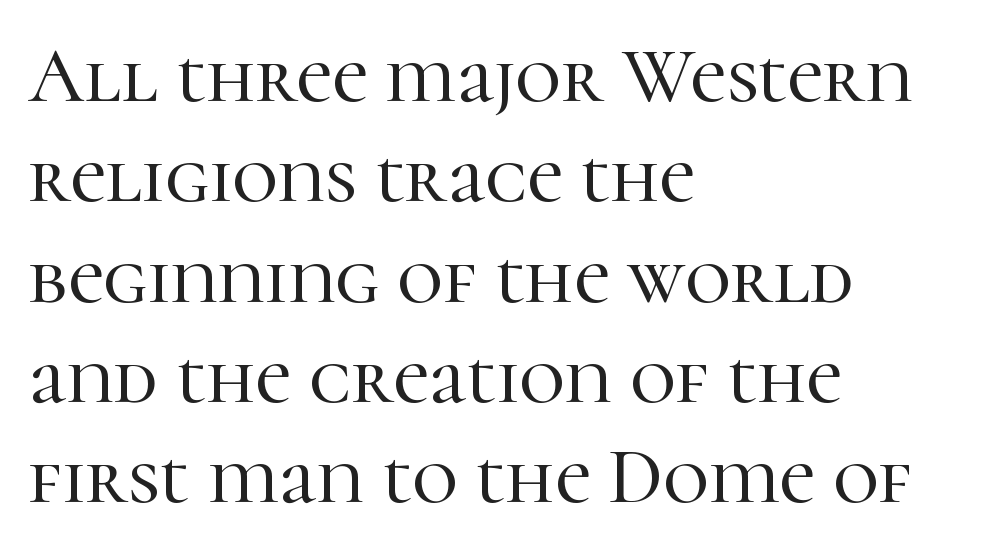
Q: Is the text italic (slanted)? A: No, it is upright.
Q: Is the typeface a serif or a sans-serif typeface? A: Serif.
Q: Is the text underlined? A: No.
Q: How is the paragraph aligned? A: Left-aligned.
Q: Is the spacing between letters normal or unusually wide? A: Normal.
Q: Is the spacing between lines tight, normal or loose? A: Normal.
Q: Width (condensed, normal, or wide)? A: Normal.
Q: Stroke contrast? A: High.
Q: x-height? A: Medium.
Q: Monospaced? A: No.
